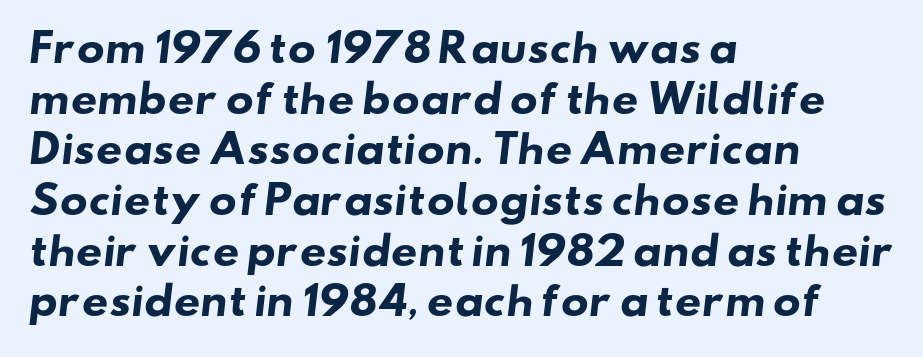
Q: Is the text bold? A: Yes.
Q: Is the typeface a serif or a sans-serif typeface? A: Sans-serif.
Q: Is the text underlined? A: No.
Q: How is the paragraph aligned? A: Left-aligned.
Q: Is the spacing between letters normal or unusually wide? A: Normal.
Q: Is the spacing between lines tight, normal or loose? A: Normal.
Q: Width (condensed, normal, or wide)? A: Wide.
Q: Stroke contrast? A: Low.
Q: x-height? A: Small.
Q: Monospaced? A: No.
